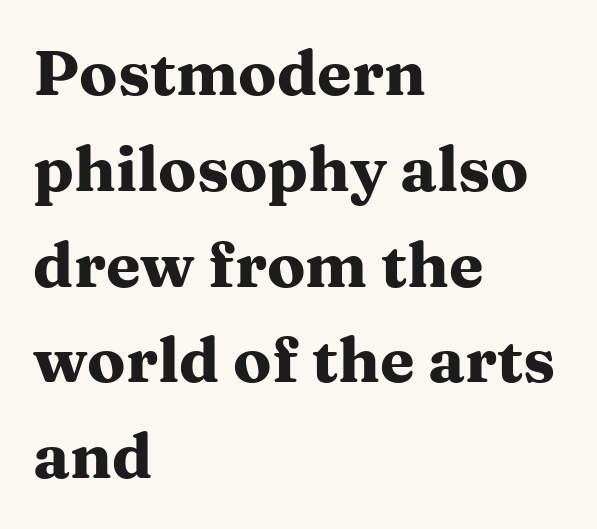
The lines sit at an ordinary, default distance from one another. Check where the strokes stop: tiny serifs finish them off. Notice how the stems are strictly vertical — no italics here. If you drew a ruler down the left edge, every line would touch it.
